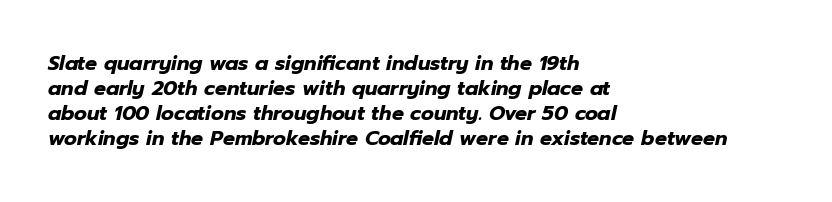
The passage shown stacks its lines at a standard gap. Clear beneath every line of the passage. A student would call this left alignment; a typographer would say flush left, rag right. These words are printed bold, with thick strokes throughout. Compared with ordinary roman type, these characters are visibly tilted. Nothing unusual about the tracking: characters are spaced as the font intends.
